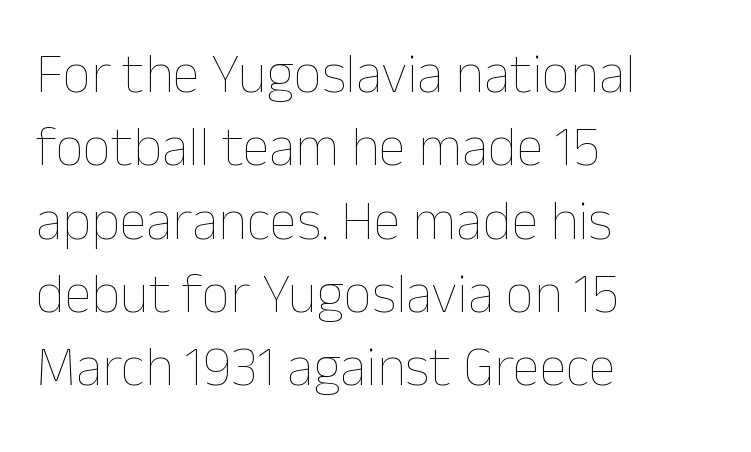
{"italic": "no", "bold": "no", "weight": "thin", "width": "normal", "stroke_contrast": "low", "x_height": "medium", "monospaced": "no", "underline": "no", "align": "left", "line_spacing": "normal", "line_spacing_ratio": 1.31, "letter_spacing": "normal", "letter_spacing_em": 0.0, "glyph_px": 56}
